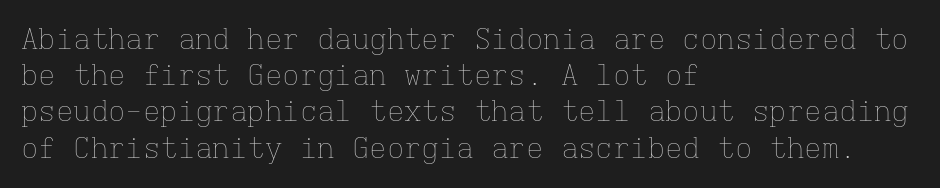
Unlike italic type, these characters show no tilt at all. This sample keeps an unexceptional amount of space between lines. The words here are not underlined. Think standard paragraph weight, or any step lighter than that. No extra tracking has been applied to these lines. Line starts are locked; line ends wander.
